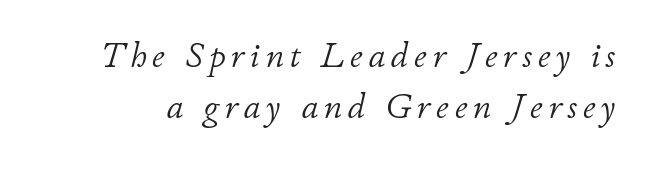
Q: Is the text bold? A: No.
Q: Is the text italic (slanted)? A: Yes, it leans right by about 11 degrees.
Q: Is the text underlined? A: No.
Q: Is the spacing between lines tight, normal or loose? A: Normal.
Q: Width (condensed, normal, or wide)? A: Normal.
Q: Stroke contrast? A: Low.
Q: x-height? A: Small.
Q: Monospaced? A: No.
